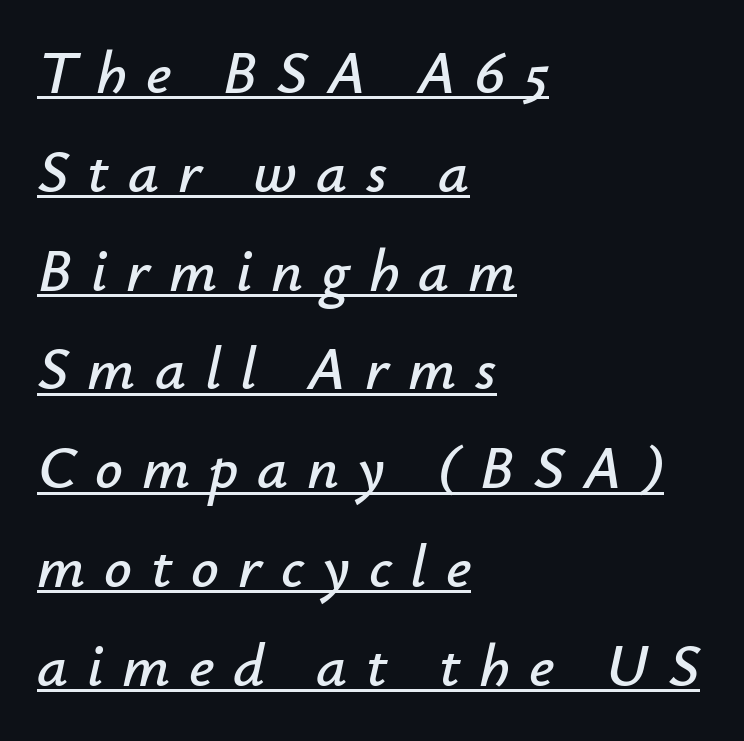
{"italic": "yes", "lean": "right", "slant_degrees": 12, "width": "normal", "stroke_contrast": "low", "x_height": "small", "monospaced": "no", "underline": "yes", "align": "left", "line_spacing": "normal", "line_spacing_ratio": 1.62, "letter_spacing": "wide", "letter_spacing_em": 0.31, "glyph_px": 61}
